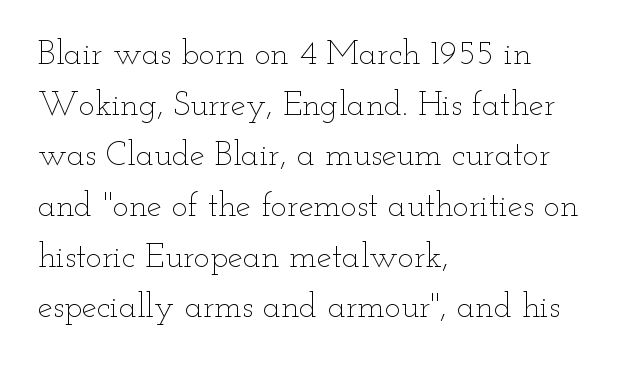
{"italic": "no", "bold": "no", "weight": "thin", "width": "wide", "stroke_contrast": "low", "x_height": "small", "monospaced": "no", "underline": "no", "align": "left", "line_spacing": "normal", "line_spacing_ratio": 1.49, "letter_spacing": "normal", "letter_spacing_em": 0.0, "glyph_px": 34}
